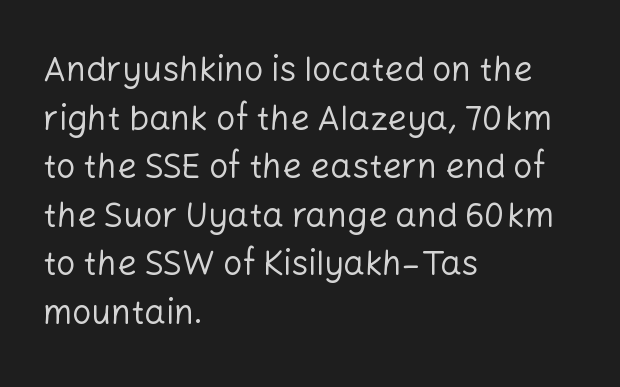
{"serif": "no", "italic": "no", "bold": "no", "weight": "regular", "width": "normal", "stroke_contrast": "low", "x_height": "medium", "monospaced": "no", "underline": "no", "align": "left", "line_spacing": "normal", "line_spacing_ratio": 1.43, "letter_spacing": "normal", "letter_spacing_em": 0.0, "glyph_px": 34}
